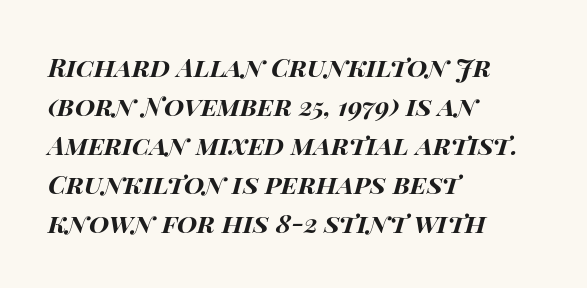
Underlining? Definitely not there. These lines stack with their left ends in a neat column. Leading matches the norm, producing a regular column. The tracking reads as untouched default to a designer's eye. The letters are slanted; this is an italic face.
